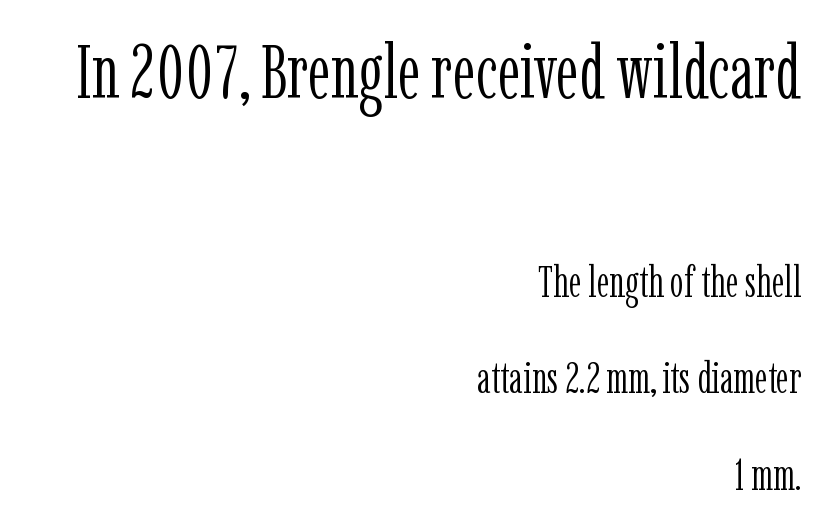
The designer went with a serif here, giving each stem small feet. Each letter keeps its own natural width here, so spacing adapts to shape. Words float on clear page, feet unadorned. Is there any slant? The stems are plumb. Look at the tracking — it's just the regular setting, nothing added.
